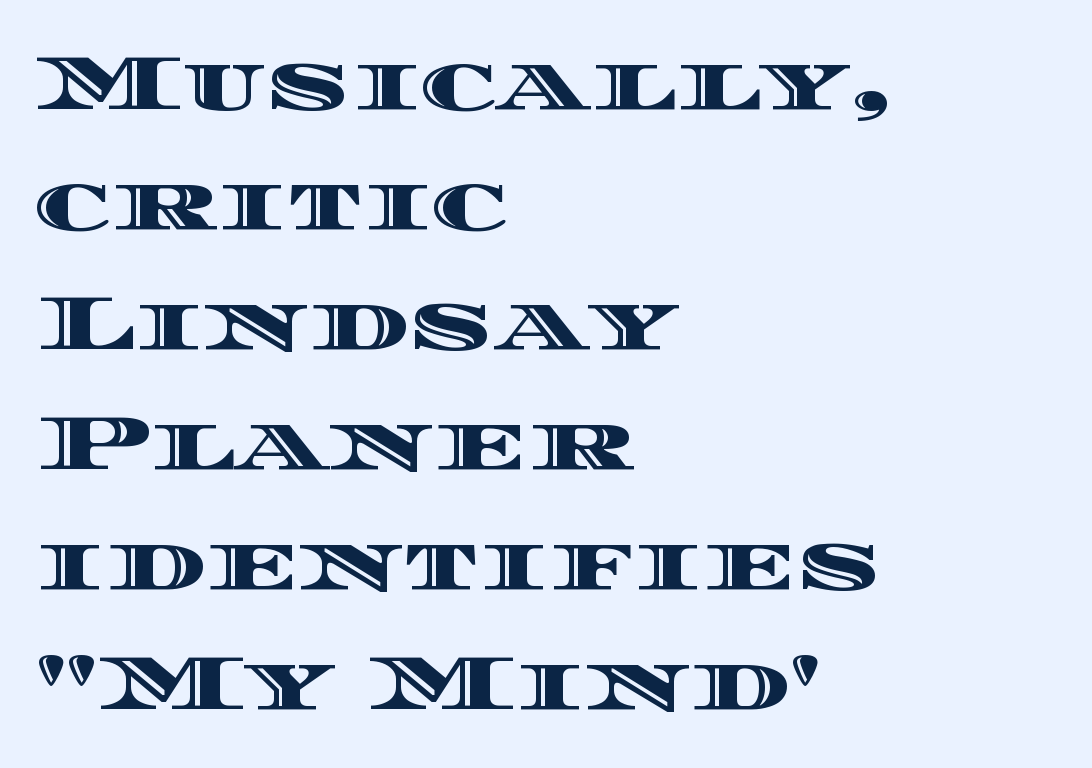
Q: Is the text italic (slanted)? A: No, it is upright.
Q: Is the text underlined? A: No.
Q: How is the paragraph aligned? A: Left-aligned.
Q: Is the spacing between letters normal or unusually wide? A: Normal.
Q: Is the spacing between lines tight, normal or loose? A: Normal.
Q: Width (condensed, normal, or wide)? A: Wide.
Q: x-height? A: Large.
Q: Monospaced? A: No.
